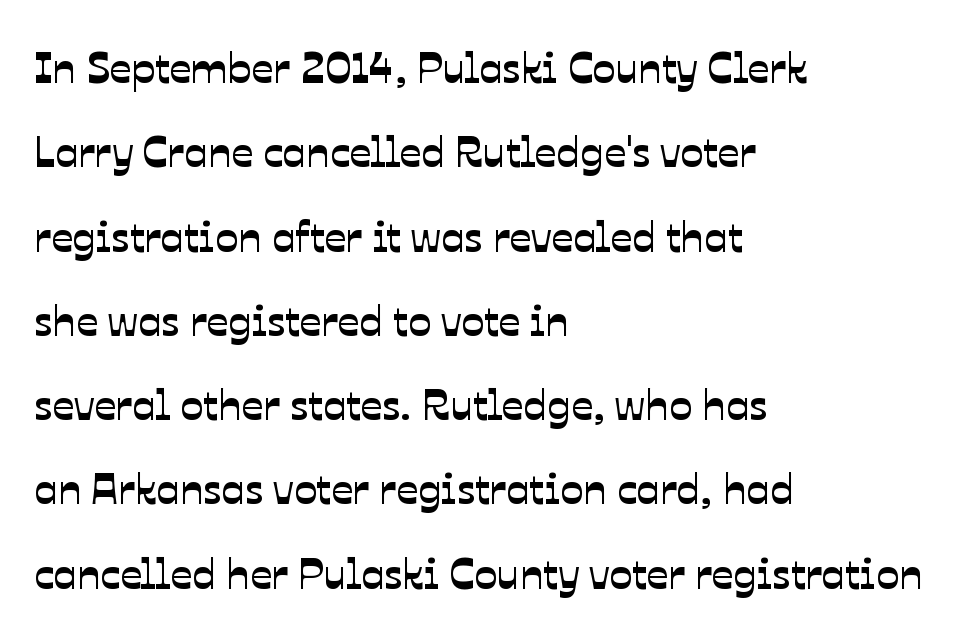
{"serif": "no", "width": "normal", "stroke_contrast": "low", "x_height": "medium", "monospaced": "no", "underline": "no", "align": "left", "line_spacing": "loose", "line_spacing_ratio": 1.96, "letter_spacing": "normal", "letter_spacing_em": 0.0, "glyph_px": 43}
